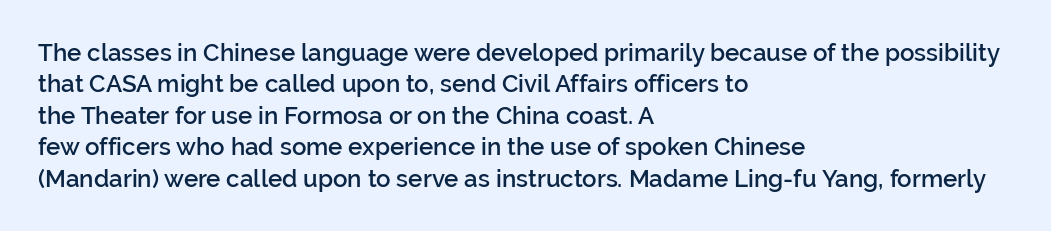
The image shows 24 px text type, upright; set left-aligned, normal line spacing (1.31x), normal letter spacing, not underlined.
